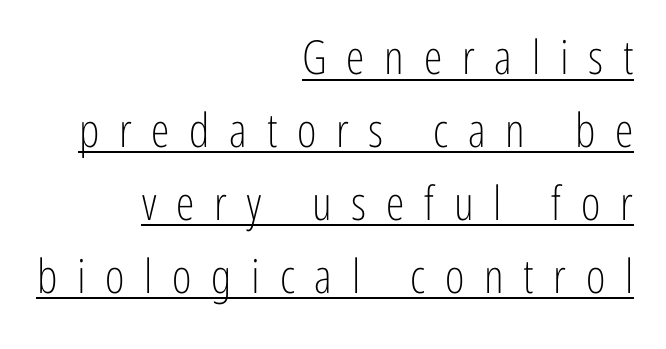
This sample uses a sans-serif face. Summary of vertical rhythm: regular, with standard interline spacing. The lines in this sample share a right terminus and differ only in where they begin. The lettering holds an erect, upright posture throughout. The line texture is sparse and dotted thanks to wide tracking. Somebody hit Ctrl+U on this one — the words are underlined.
